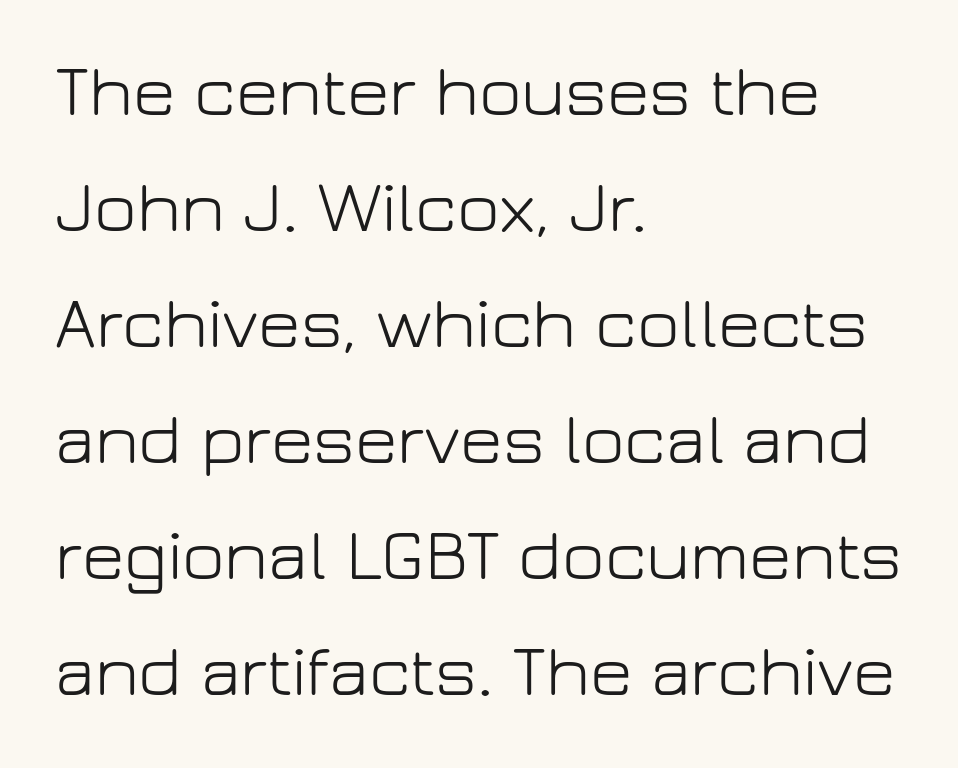
{"serif": "no", "italic": "no", "bold": "no", "weight": "light", "width": "normal", "stroke_contrast": "low", "x_height": "medium", "monospaced": "no", "underline": "no", "align": "left", "line_spacing": "normal", "line_spacing_ratio": 1.59, "letter_spacing": "normal", "letter_spacing_em": 0.0, "glyph_px": 73}
